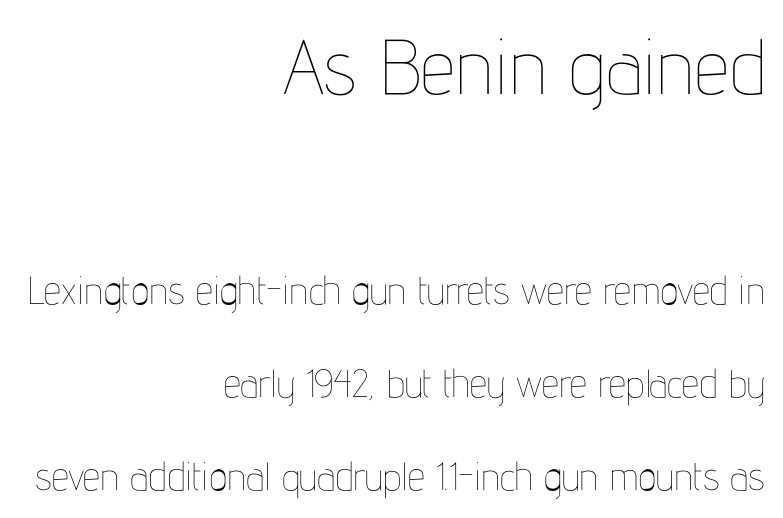
The image shows 78 px thin, condensed type, upright; set right-aligned, loose line spacing (2.38x), normal letter spacing, not underlined; the first (top) block is 2.0x larger; low stroke contrast and a medium x-height.
